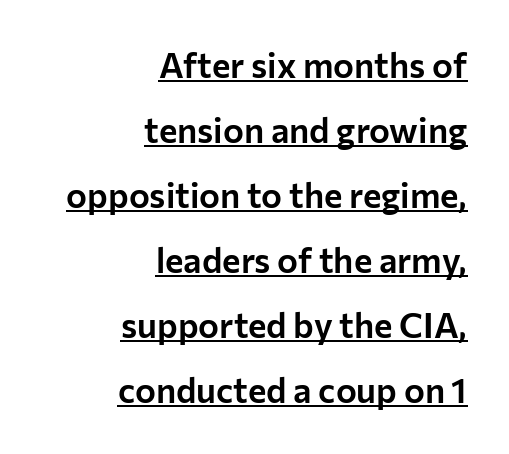
Q: Is the text italic (slanted)? A: No, it is upright.
Q: Is the typeface a serif or a sans-serif typeface? A: Sans-serif.
Q: Is the text underlined? A: Yes.
Q: How is the paragraph aligned? A: Right-aligned.
Q: Is the spacing between letters normal or unusually wide? A: Normal.
Q: Width (condensed, normal, or wide)? A: Normal.
Q: Stroke contrast? A: Low.
Q: x-height? A: Medium.
Q: Monospaced? A: No.
